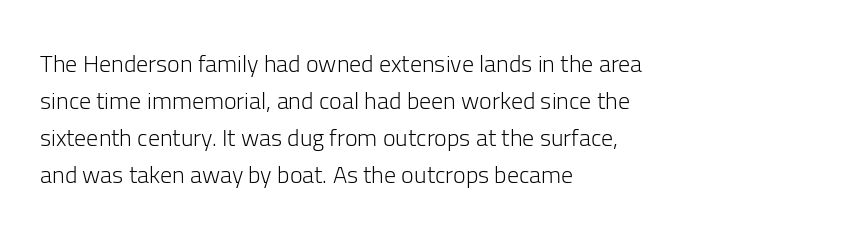
Q: Is the text bold? A: No.
Q: Is the text italic (slanted)? A: No, it is upright.
Q: Is the text underlined? A: No.
Q: How is the paragraph aligned? A: Left-aligned.
Q: Is the spacing between letters normal or unusually wide? A: Normal.
Q: Is the spacing between lines tight, normal or loose? A: Normal.
